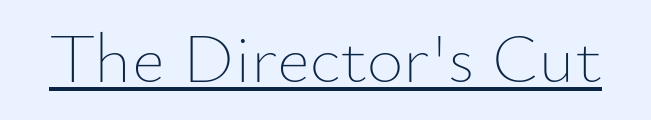
{"italic": "no", "bold": "no", "weight": "thin", "width": "normal", "stroke_contrast": "low", "x_height": "small", "monospaced": "no", "underline": "yes", "letter_spacing": "normal", "letter_spacing_em": 0.0, "glyph_px": 71}
